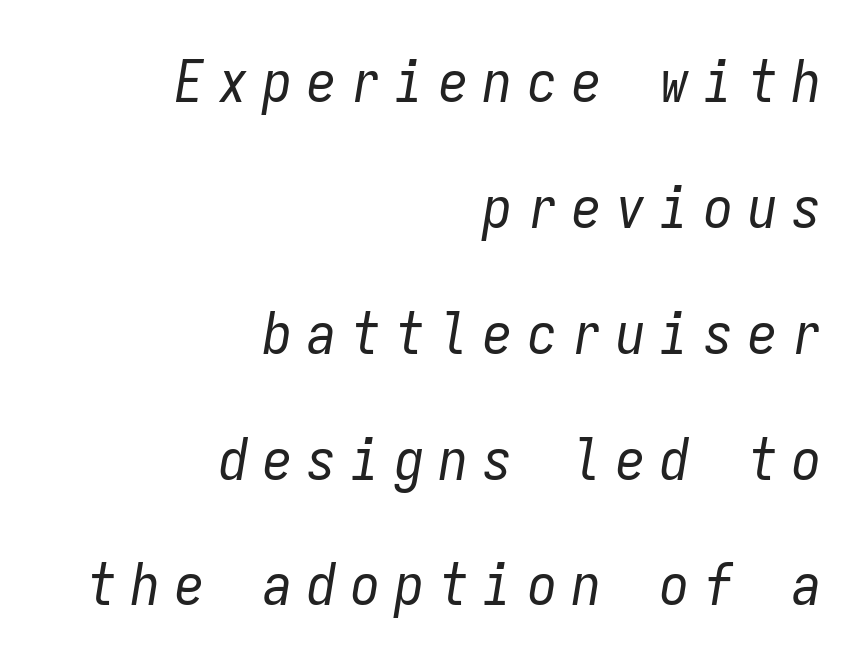
The image shows 58 px regular-weight, condensed type, italic (leaning right), monospaced; set right-aligned, loose line spacing (2.17x), unusually wide letter spacing (+0.26 em), not underlined; low stroke contrast and a medium x-height.
